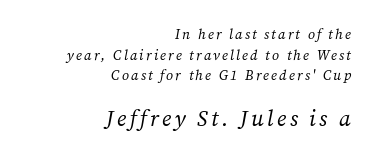
The image shows 22 px text type, italic (leaning right); set right-aligned, normal line spacing (1.47x), not underlined; the second (bottom) block is 1.57x larger.
